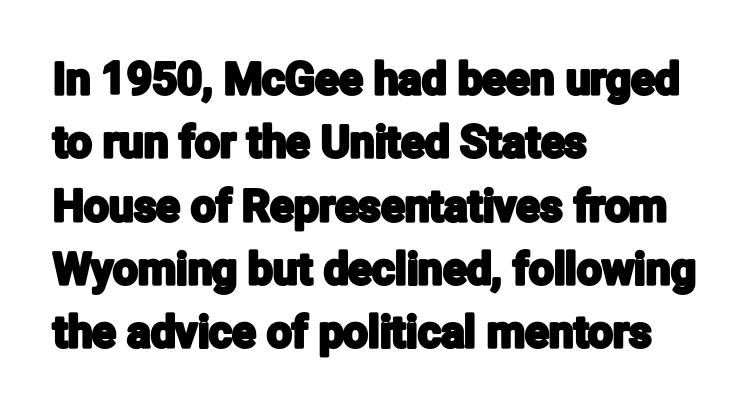
The image shows 44 px condensed sans-serif type, upright; set left-aligned, normal line spacing (1.44x), normal letter spacing, not underlined; low stroke contrast and a medium x-height.
